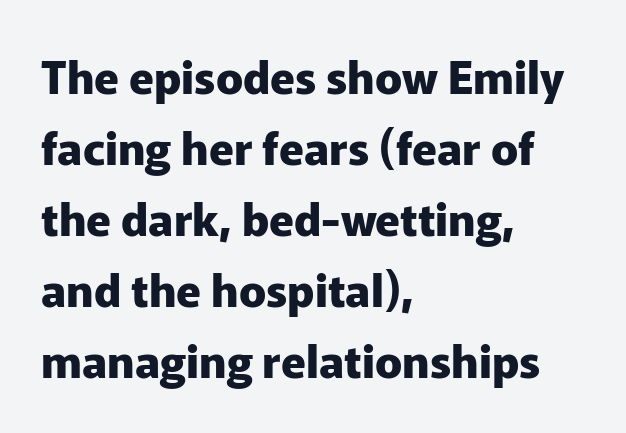
Q: Is the text bold? A: Yes.
Q: Is the text italic (slanted)? A: No, it is upright.
Q: Is the typeface a serif or a sans-serif typeface? A: Sans-serif.
Q: Is the text underlined? A: No.
Q: How is the paragraph aligned? A: Left-aligned.
Q: Is the spacing between letters normal or unusually wide? A: Normal.
Q: Is the spacing between lines tight, normal or loose? A: Normal.
Q: Width (condensed, normal, or wide)? A: Normal.
Q: Stroke contrast? A: Low.
Q: x-height? A: Medium.
Q: Monospaced? A: No.
